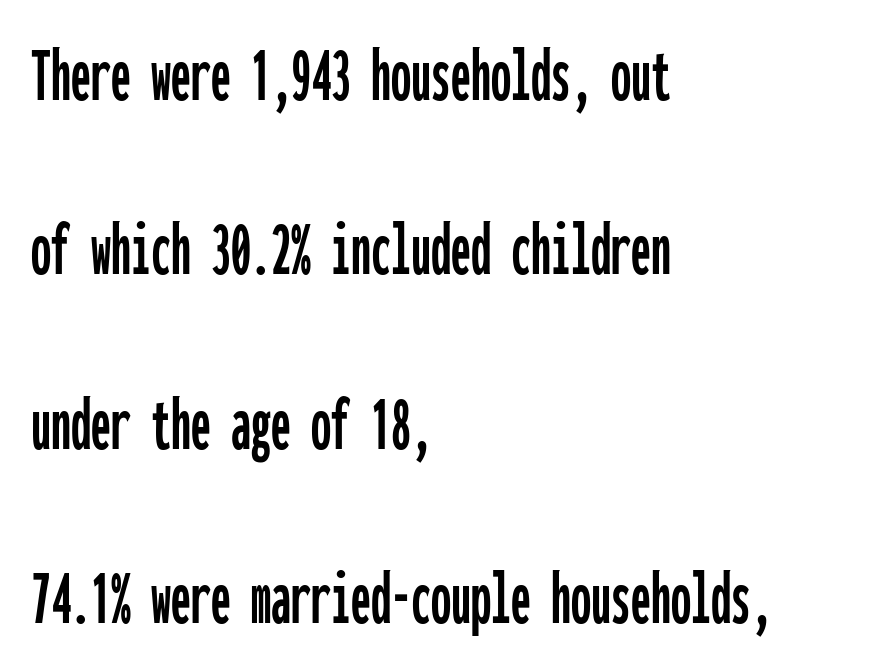
Q: Is the text italic (slanted)? A: No, it is upright.
Q: Is the typeface a serif or a sans-serif typeface? A: Sans-serif.
Q: Is the text underlined? A: No.
Q: How is the paragraph aligned? A: Left-aligned.
Q: Is the spacing between letters normal or unusually wide? A: Normal.
Q: Is the spacing between lines tight, normal or loose? A: Loose.
Q: Width (condensed, normal, or wide)? A: Condensed.
Q: Stroke contrast? A: Low.
Q: x-height? A: Medium.
Q: Monospaced? A: Yes.
